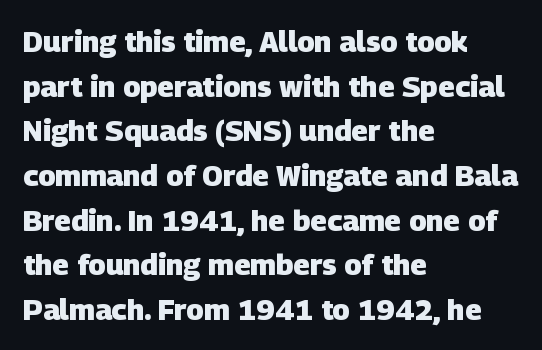
The passage shown stacks its lines at a standard gap. Spacing verdict: proportional, widths tailored to each character. The paragraph has a hard left edge and a soft right edge. This sample uses plain, unmodified letter spacing.
